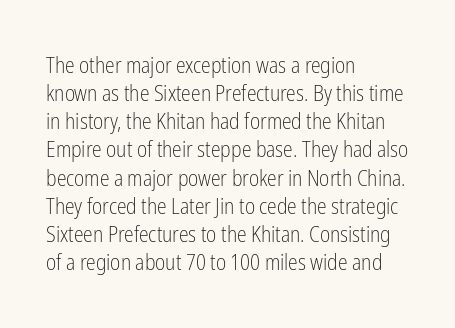
{"italic": "no", "bold": "no", "underline": "no", "align": "left", "line_spacing": "normal", "line_spacing_ratio": 1.28, "letter_spacing": "normal", "letter_spacing_em": 0.0, "glyph_px": 22}
